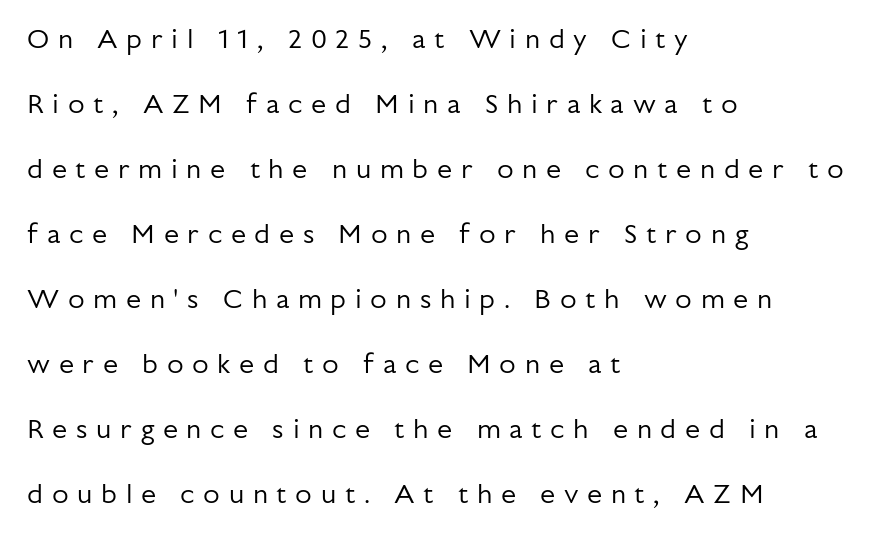
Q: Is the text bold? A: No.
Q: Is the text italic (slanted)? A: No, it is upright.
Q: Is the text underlined? A: No.
Q: How is the paragraph aligned? A: Left-aligned.
Q: Is the spacing between letters normal or unusually wide? A: Unusually wide.
Q: Is the spacing between lines tight, normal or loose? A: Loose.
